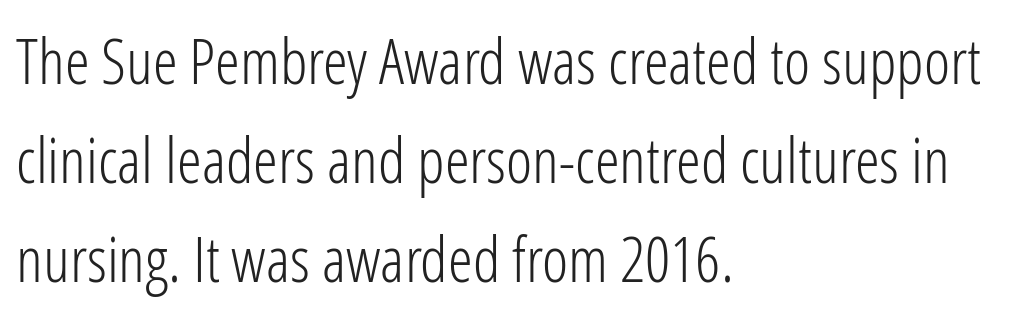
{"serif": "no", "italic": "no", "bold": "no", "weight": "light", "width": "condensed", "stroke_contrast": "low", "x_height": "medium", "monospaced": "no", "underline": "no", "align": "left", "line_spacing": "normal", "line_spacing_ratio": 1.57, "letter_spacing": "normal", "letter_spacing_em": 0.0, "glyph_px": 63}
